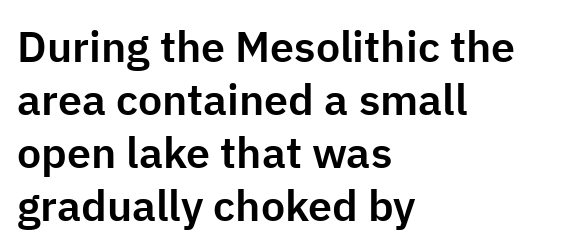
Q: Is the text italic (slanted)? A: No, it is upright.
Q: Is the typeface a serif or a sans-serif typeface? A: Sans-serif.
Q: Is the text underlined? A: No.
Q: How is the paragraph aligned? A: Left-aligned.
Q: Is the spacing between letters normal or unusually wide? A: Normal.
Q: Width (condensed, normal, or wide)? A: Normal.
Q: Stroke contrast? A: Low.
Q: x-height? A: Medium.
Q: Monospaced? A: No.
